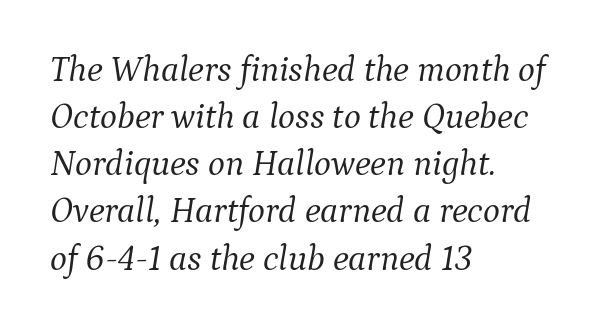
The image shows 36 px light serif type, italic (leaning right); set left-aligned, normal line spacing (1.31x), normal letter spacing, not underlined; medium stroke contrast and a medium x-height.
